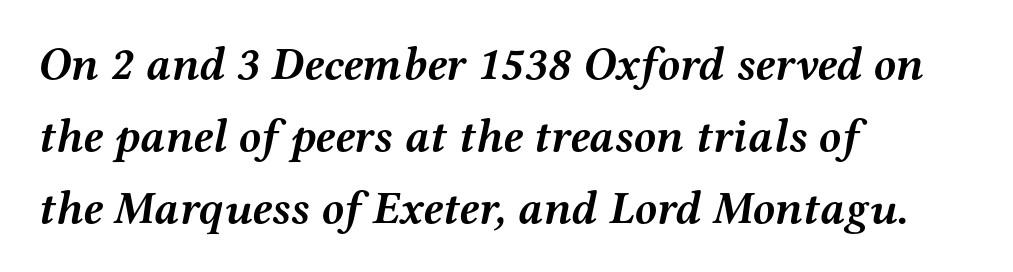
The face used here has a pronounced slope to its letters. The letterforms sit shoulder to shoulder at normal distance. Stroke terminals: seriffed. Typeset ragged right — the left edge is the straight one. Each letter keeps its own natural width here, so spacing adapts to shape.
